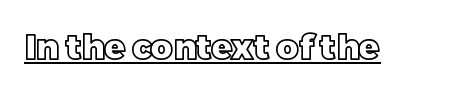
{"italic": "no", "width": "normal", "x_height": "large", "monospaced": "no", "underline": "yes", "letter_spacing": "normal", "letter_spacing_em": 0.0, "glyph_px": 34}
